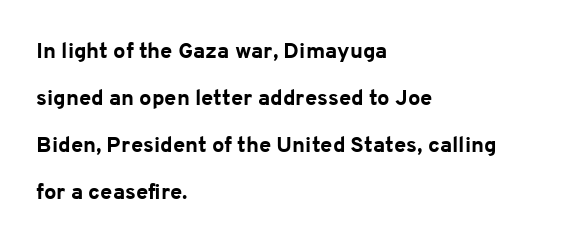
These lines stack with their left ends in a neat column. Caption: standard tracking, unaltered. Beneath every word, the page is bare. How heavy is the stroke? Heavy — this is a bold.
